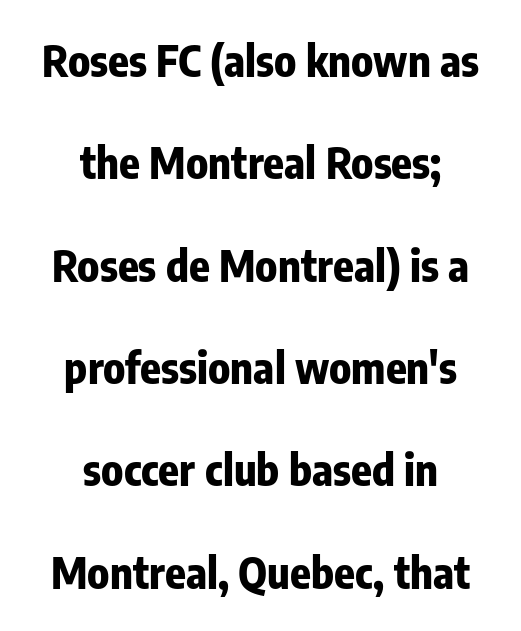
The image shows 43 px bold, condensed sans-serif type, upright; set centered, loose line spacing (2.38x), normal letter spacing, not underlined; low stroke contrast and a medium x-height.
